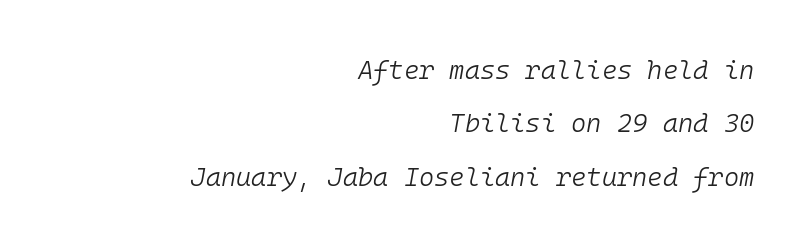
Glance below the letters and you will spot only blank space. Characters follow at the spacing the type designer built in. Horizontal alignment here is rightward, an uncommon choice for prose. If you measured baseline to baseline, you'd find a long distance. Think standard paragraph weight, or any step lighter than that.
